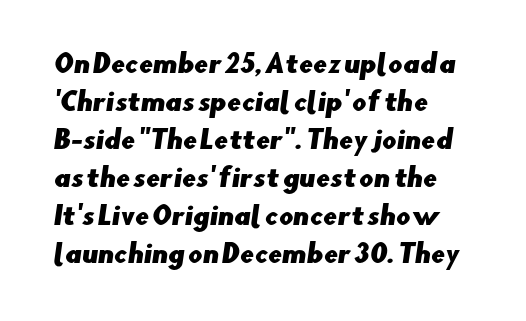
Q: Is the text underlined? A: No.
Q: How is the paragraph aligned? A: Left-aligned.
Q: Is the spacing between letters normal or unusually wide? A: Normal.
Q: Is the spacing between lines tight, normal or loose? A: Normal.
